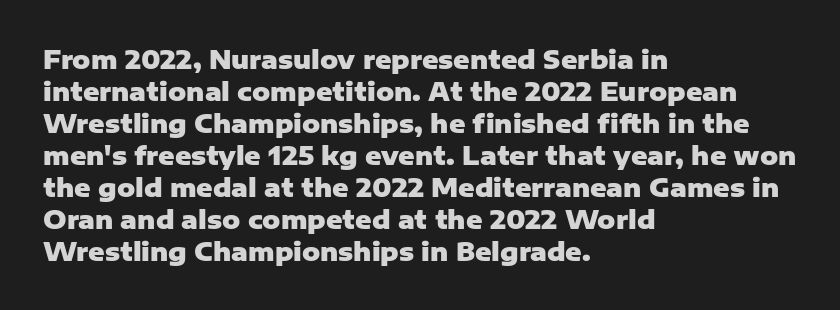
Q: Is the text bold? A: Yes.
Q: Is the text italic (slanted)? A: No, it is upright.
Q: Is the text underlined? A: No.
Q: How is the paragraph aligned? A: Left-aligned.
Q: Is the spacing between letters normal or unusually wide? A: Normal.
Q: Is the spacing between lines tight, normal or loose? A: Normal.
